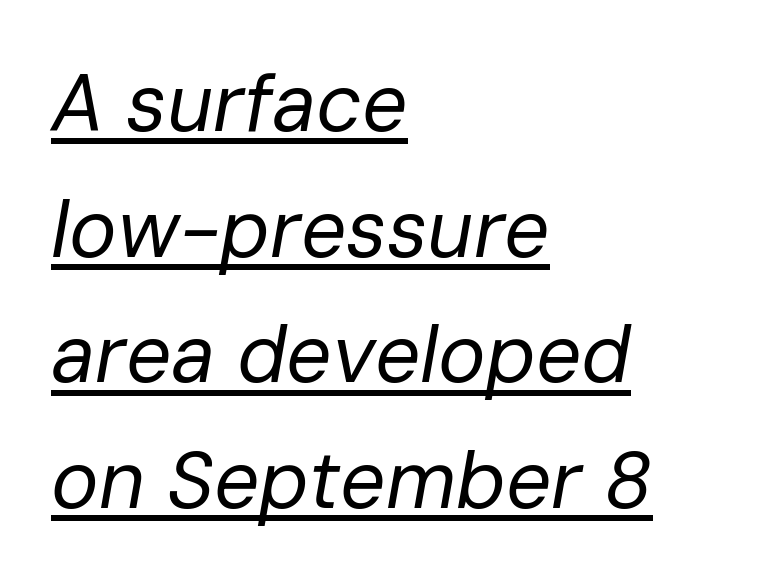
The glyphs look as if they've been sheared to an angle. One-word summary of the alignment: left. A continuous stroke trails under the words, as in a hyperlink. A quiet, ordinary-to-light weight characterises the typeface. Think of a printed novel: that variable character pitch is what you see here.
